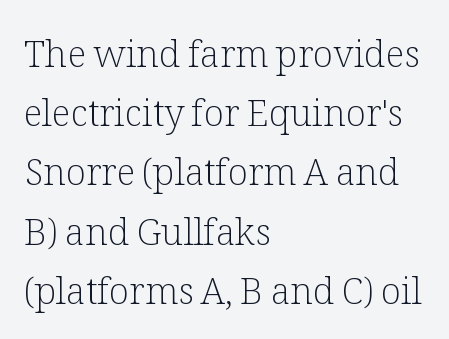
Q: Is the text bold? A: No.
Q: Is the text italic (slanted)? A: No, it is upright.
Q: Is the typeface a serif or a sans-serif typeface? A: Serif.
Q: Is the text underlined? A: No.
Q: How is the paragraph aligned? A: Left-aligned.
Q: Is the spacing between letters normal or unusually wide? A: Normal.
Q: Is the spacing between lines tight, normal or loose? A: Normal.
Q: Width (condensed, normal, or wide)? A: Normal.
Q: Stroke contrast? A: Low.
Q: x-height? A: Medium.
Q: Monospaced? A: No.
